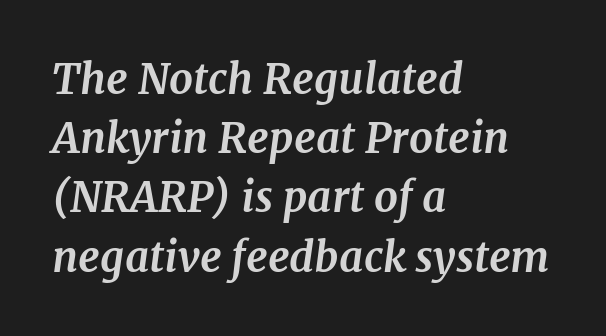
{"serif": "yes", "italic": "yes", "lean": "right", "slant_degrees": 7, "bold": "yes", "weight": "bold", "width": "normal", "stroke_contrast": "medium", "x_height": "medium", "monospaced": "no", "underline": "no", "align": "left", "line_spacing": "normal", "line_spacing_ratio": 1.41, "letter_spacing": "normal", "letter_spacing_em": 0.0, "glyph_px": 42}
